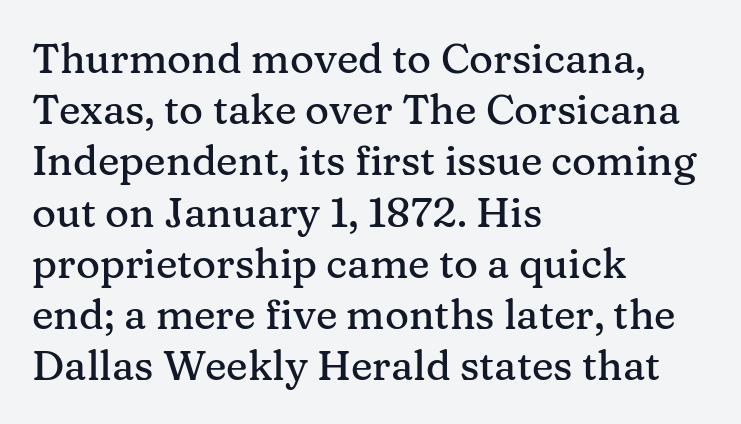
Reading down the block, your eye returns to a fixed left position each line. Interline gaps are of average width in this sample. Varying glyph widths throughout — classic text-font behaviour. Serifs: yes, visible at the terminals of the letterforms. If you drew a line through each stem, it would be perfectly vertical.
